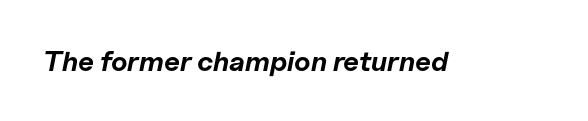
These words are printed bold, with thick strokes throughout. The passage shown has conventional tracking throughout. The strip under each line holds only bare page. Varying glyph widths throughout — classic text-font behaviour.
